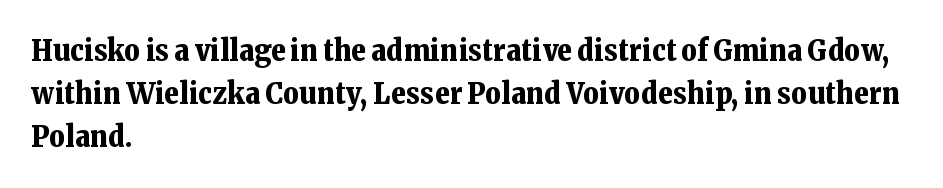
Q: Is the text bold? A: Yes.
Q: Is the text italic (slanted)? A: No, it is upright.
Q: Is the typeface a serif or a sans-serif typeface? A: Serif.
Q: Is the text underlined? A: No.
Q: How is the paragraph aligned? A: Left-aligned.
Q: Is the spacing between letters normal or unusually wide? A: Normal.
Q: Is the spacing between lines tight, normal or loose? A: Normal.
Q: Width (condensed, normal, or wide)? A: Normal.
Q: Stroke contrast? A: Low.
Q: x-height? A: Medium.
Q: Monospaced? A: No.
